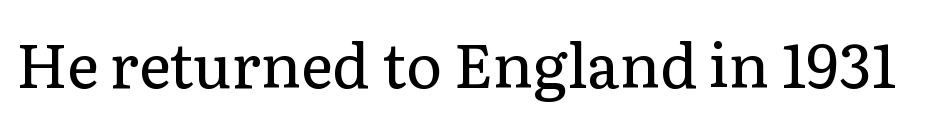
Letterform terminals end in serifs throughout the passage. No chunkiness to these letters — they're not bold. Characters remain perfectly vertical along every line. Characters follow at the spacing the type designer built in. Think of a printed novel: that variable character pitch is what you see here.
